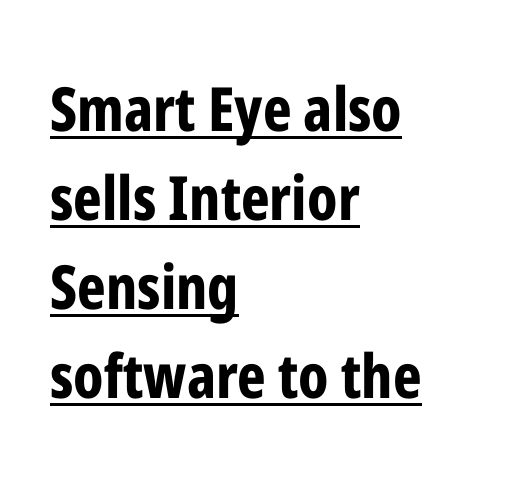
Each letter's strokes conclude bluntly, with no projecting serifs. These words are printed bold, with thick strokes throughout. Between one letter and the next there's only the usual sliver of space. The typography opts for an upright posture over an oblique one. Here the designer chose a conventional face with non-uniform glyph widths.
